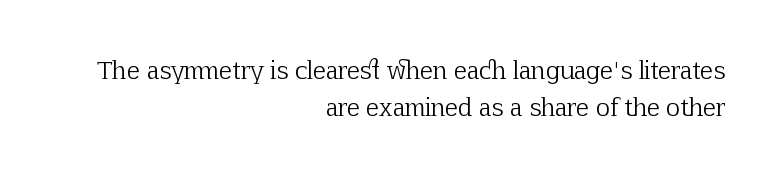
Q: Is the text bold? A: No.
Q: Is the text italic (slanted)? A: No, it is upright.
Q: Is the text underlined? A: No.
Q: How is the paragraph aligned? A: Right-aligned.
Q: Is the spacing between letters normal or unusually wide? A: Normal.
Q: Is the spacing between lines tight, normal or loose? A: Normal.
